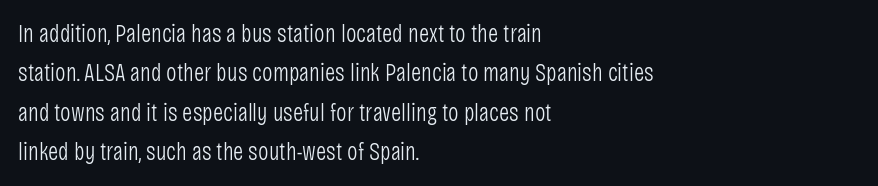
Q: Is the text bold? A: No.
Q: Is the text italic (slanted)? A: No, it is upright.
Q: Is the text underlined? A: No.
Q: How is the paragraph aligned? A: Left-aligned.
Q: Is the spacing between letters normal or unusually wide? A: Normal.
Q: Is the spacing between lines tight, normal or loose? A: Normal.
